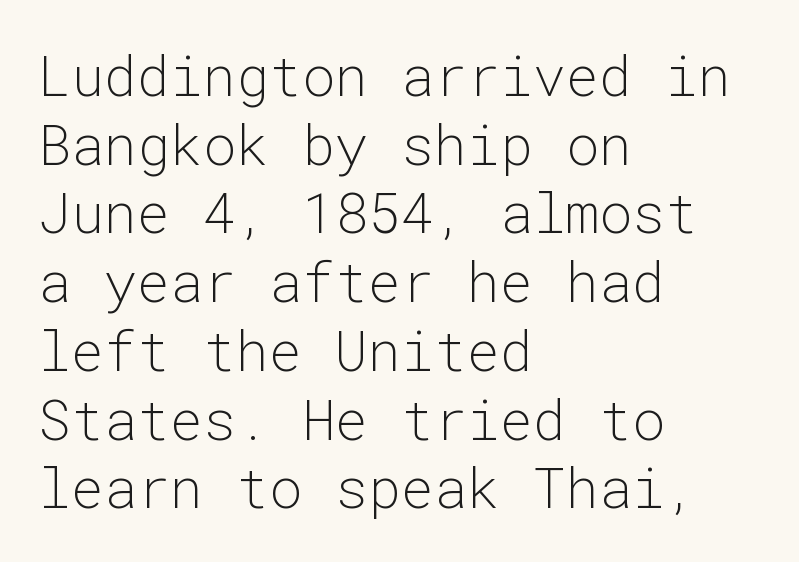
{"serif": "no", "italic": "no", "bold": "no", "weight": "light", "width": "normal", "stroke_contrast": "low", "x_height": "medium", "monospaced": "yes", "underline": "no", "align": "left", "line_spacing": "normal", "line_spacing_ratio": 1.25, "letter_spacing": "normal", "letter_spacing_em": 0.0, "glyph_px": 55}
